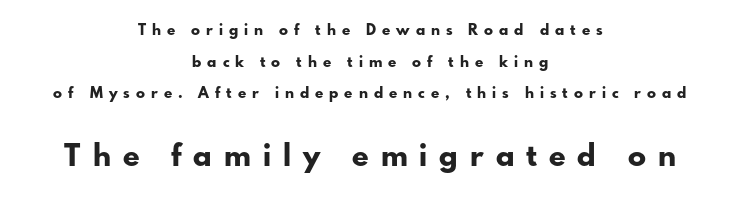
{"serif": "no", "italic": "no", "bold": "yes", "weight": "bold", "width": "normal", "stroke_contrast": "low", "x_height": "small", "monospaced": "no", "underline": "no", "align": "center", "line_spacing": "loose", "line_spacing_ratio": 2.11, "letter_spacing": "wide", "letter_spacing_em": 0.4, "larger_block": "second", "size_ratio": 2.0, "glyph_px": 30}
